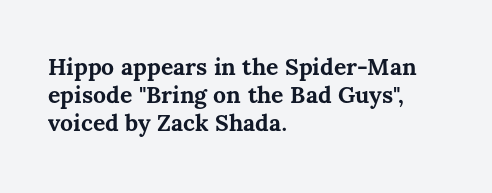
{"italic": "no", "bold": "yes", "underline": "no", "align": "left", "line_spacing_ratio": 1.21, "letter_spacing": "normal", "letter_spacing_em": 0.0, "glyph_px": 23}
